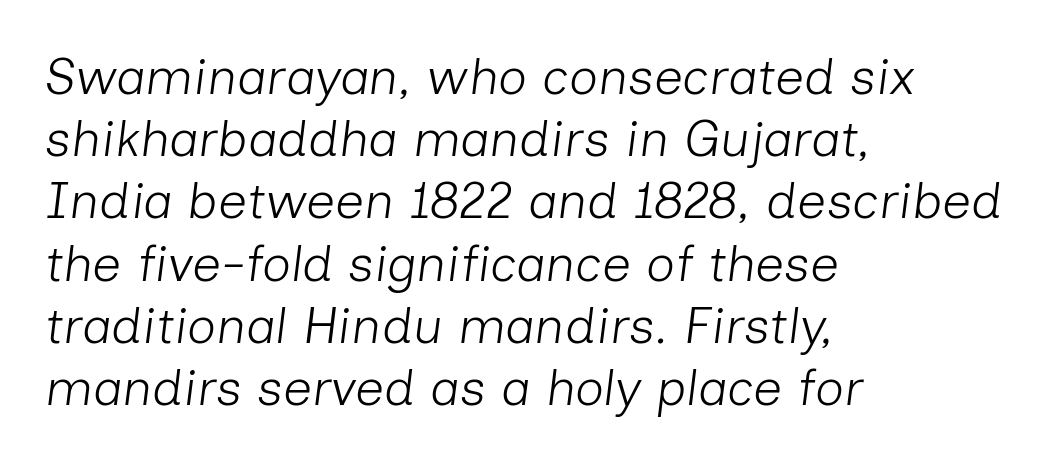
The space beneath each line is pristine and unruled. The typesetter chose a ragged-right arrangement here. Is the stroke heavy? The answer is a plain regular-or-lighter. Think of a printed novel: that variable character pitch is what you see here. Look at the tracking — it's just the regular setting, nothing added. There's an unmistakable incline to the writing here.
